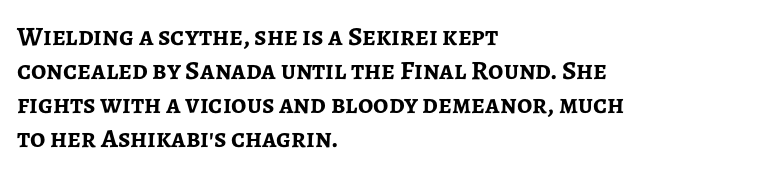
The image shows 27 px bold type, upright; set left-aligned, normal line spacing (1.26x), normal letter spacing, not underlined.
